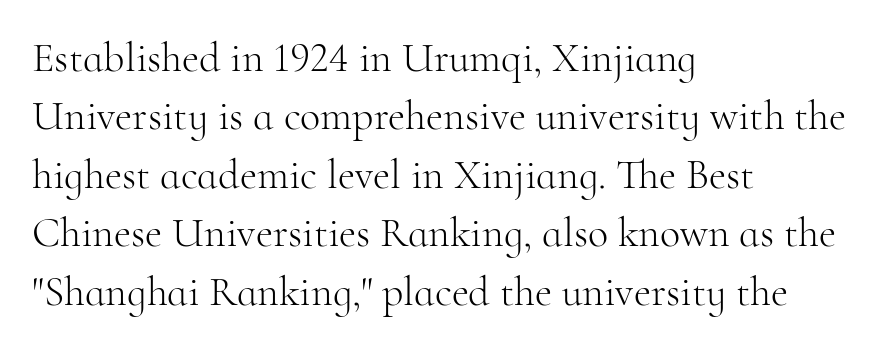
{"serif": "yes", "italic": "no", "bold": "no", "weight": "light", "width": "normal", "stroke_contrast": "high", "x_height": "small", "monospaced": "no", "underline": "no", "align": "left", "line_spacing": "normal", "line_spacing_ratio": 1.39, "letter_spacing": "normal", "letter_spacing_em": 0.0, "glyph_px": 42}
